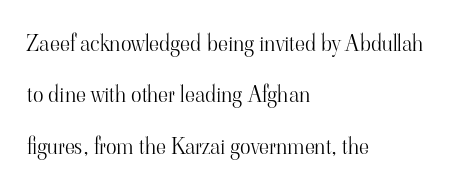
Q: Is the text bold? A: No.
Q: Is the text italic (slanted)? A: No, it is upright.
Q: Is the text underlined? A: No.
Q: How is the paragraph aligned? A: Left-aligned.
Q: Is the spacing between letters normal or unusually wide? A: Normal.
Q: Is the spacing between lines tight, normal or loose? A: Loose.
